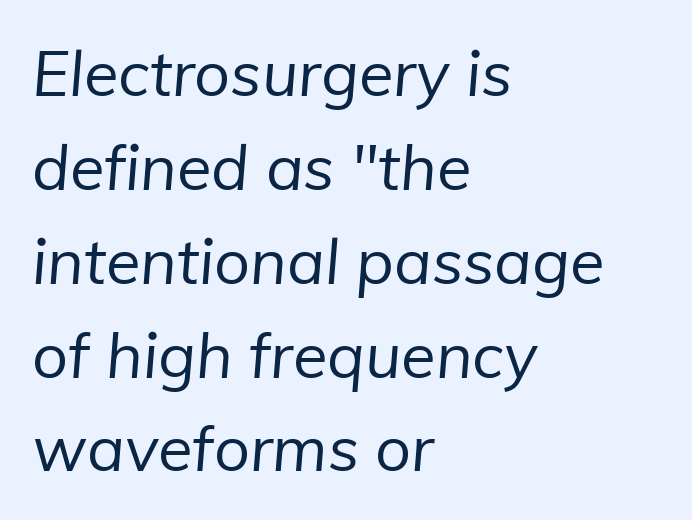
The letters advance in unequal steps, a hallmark of proportional type. No extra tracking has been applied to these lines. The string is rendered with underlining switched off. The passage shown is typeset with a sans-serif family.
